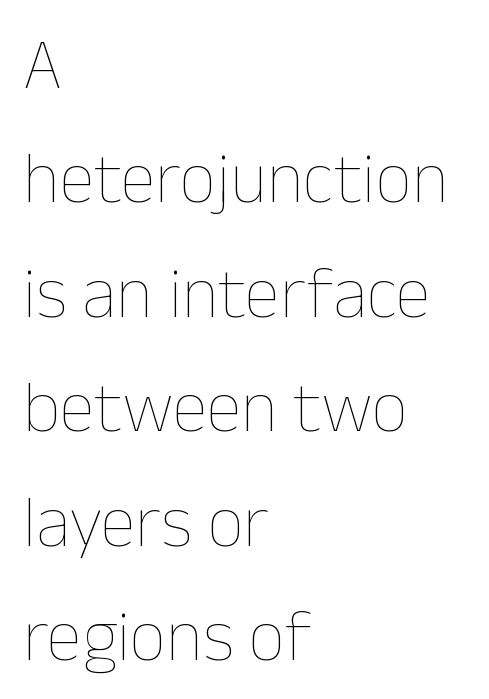
{"italic": "no", "bold": "no", "weight": "thin", "width": "normal", "stroke_contrast": "low", "x_height": "medium", "monospaced": "no", "underline": "no", "align": "left", "line_spacing": "normal", "line_spacing_ratio": 1.59, "letter_spacing": "normal", "letter_spacing_em": 0.0, "glyph_px": 72}
